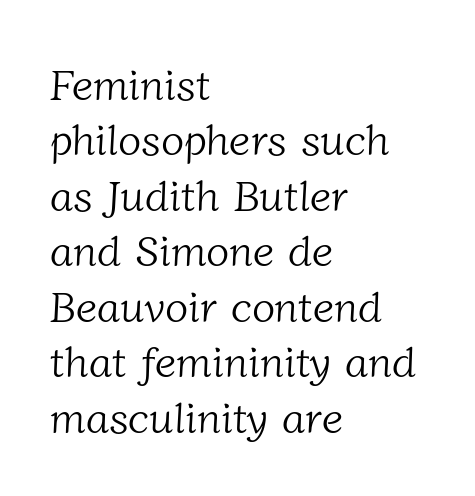
Q: Is the text bold? A: No.
Q: Is the typeface a serif or a sans-serif typeface? A: Serif.
Q: Is the text underlined? A: No.
Q: How is the paragraph aligned? A: Left-aligned.
Q: Is the spacing between letters normal or unusually wide? A: Normal.
Q: Is the spacing between lines tight, normal or loose? A: Normal.
Q: Width (condensed, normal, or wide)? A: Normal.
Q: Stroke contrast? A: Low.
Q: x-height? A: Medium.
Q: Monospaced? A: No.
